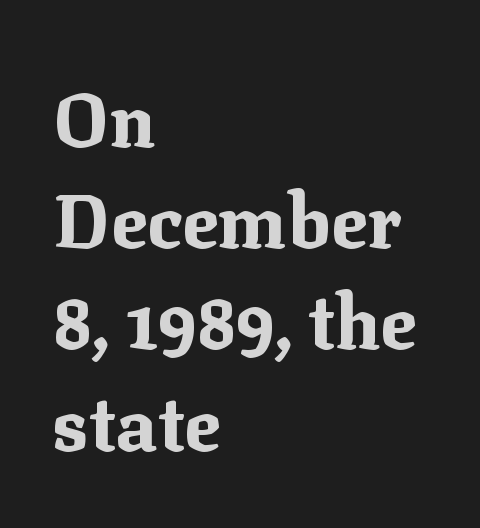
Q: Is the text bold? A: Yes.
Q: Is the text italic (slanted)? A: No, it is upright.
Q: Is the typeface a serif or a sans-serif typeface? A: Serif.
Q: Is the text underlined? A: No.
Q: How is the paragraph aligned? A: Left-aligned.
Q: Is the spacing between letters normal or unusually wide? A: Normal.
Q: Is the spacing between lines tight, normal or loose? A: Normal.
Q: Width (condensed, normal, or wide)? A: Normal.
Q: Stroke contrast? A: Medium.
Q: x-height? A: Medium.
Q: Monospaced? A: No.
